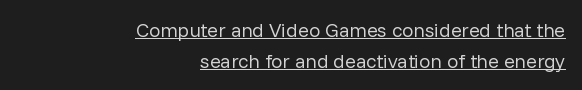
This is the regular roman posture of the typeface. Short note: letters normally spaced. Underline: present. Vertical stems look standard width or narrower in stroke.
